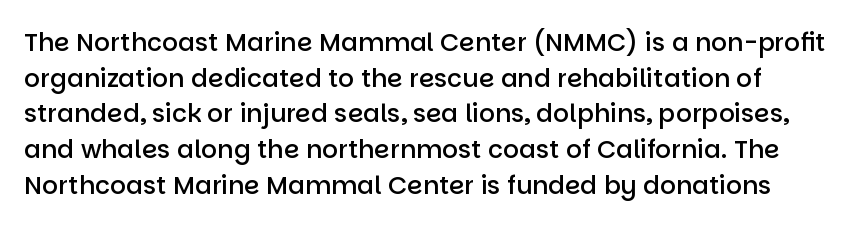
{"italic": "no", "bold": "semi", "underline": "no", "line_spacing": "normal", "line_spacing_ratio": 1.43, "letter_spacing": "normal", "letter_spacing_em": 0.0, "glyph_px": 25}
